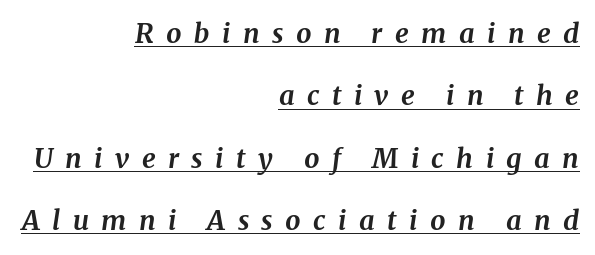
Q: Is the text bold? A: Yes.
Q: Is the text italic (slanted)? A: Yes, it leans right by about 8 degrees.
Q: Is the text underlined? A: Yes.
Q: How is the paragraph aligned? A: Right-aligned.
Q: Is the spacing between letters normal or unusually wide? A: Unusually wide.
Q: Is the spacing between lines tight, normal or loose? A: Loose.
